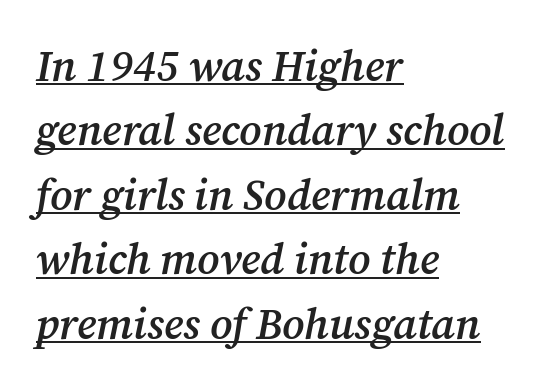
The image shows 43 px semibold serif type, italic (leaning right); set left-aligned, normal line spacing (1.5x), normal letter spacing, underlined; medium stroke contrast and a medium x-height.
